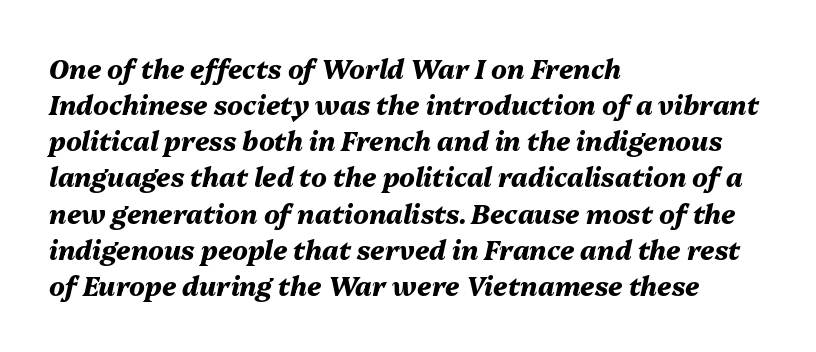
The image shows 26 px bold type, italic (leaning right); set left-aligned, normal line spacing (1.39x), normal letter spacing, not underlined.
